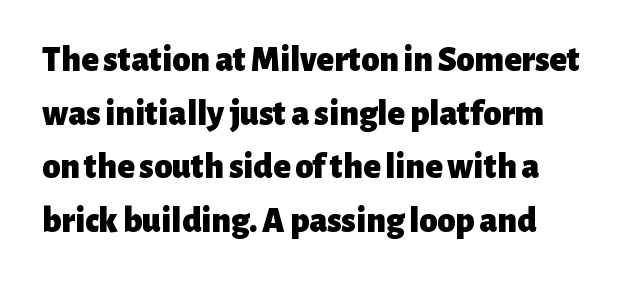
{"serif": "no", "italic": "no", "bold": "yes", "weight": "heavy", "width": "normal", "stroke_contrast": "low", "x_height": "medium", "monospaced": "no", "underline": "no", "line_spacing": "normal", "line_spacing_ratio": 1.49, "letter_spacing": "normal", "letter_spacing_em": 0.0, "glyph_px": 36}
